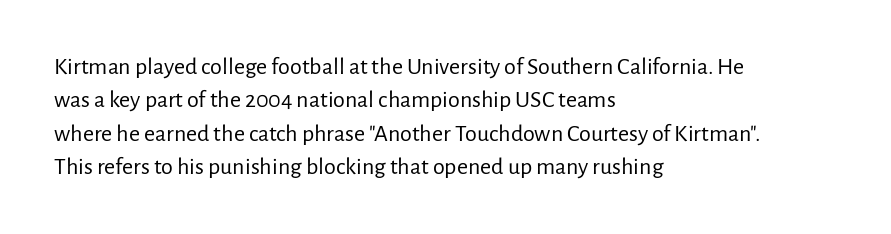
The letterforms sit at book weight or below. Posture: straight, roman, zero tilt. Tracking value appears to be zero — textbook default spacing. The passage shown stacks its lines at a standard gap. Is the block centered? No — it sits flush against the left margin. The foot of each line stays bare and open.
